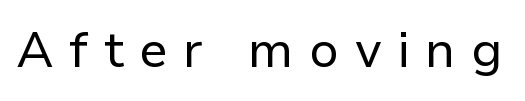
{"serif": "no", "italic": "no", "bold": "no", "weight": "regular", "width": "normal", "stroke_contrast": "low", "x_height": "medium", "monospaced": "no", "underline": "no", "letter_spacing": "wide", "letter_spacing_em": 0.31, "glyph_px": 50}
